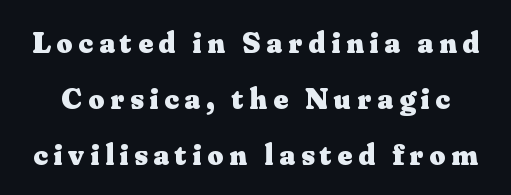
The image shows 31 px heavy serif type, upright; set line spacing 1.8x, not underlined; medium stroke contrast and a small x-height.
